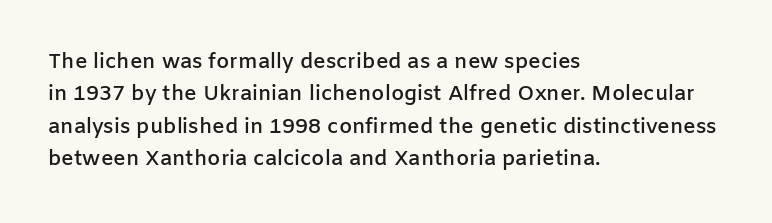
Q: Is the text bold? A: Semi-bold.
Q: Is the text italic (slanted)? A: No, it is upright.
Q: Is the text underlined? A: No.
Q: How is the paragraph aligned? A: Left-aligned.
Q: Is the spacing between letters normal or unusually wide? A: Normal.
Q: Is the spacing between lines tight, normal or loose? A: Normal.
